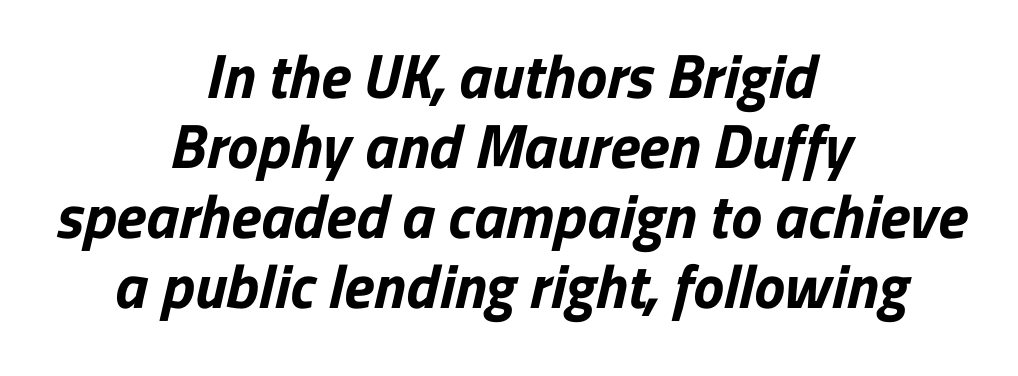
The image shows 62 px bold sans-serif type; set centered, tight line spacing (1.13x), normal letter spacing, not underlined; low stroke contrast and a medium x-height.
